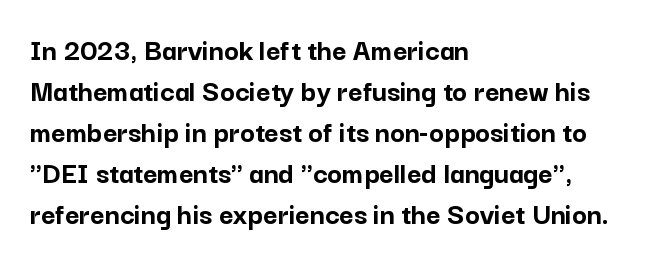
The image shows 31 px semibold sans-serif type, upright; set left-aligned, normal line spacing (1.32x), normal letter spacing, not underlined; low stroke contrast and a medium x-height.
